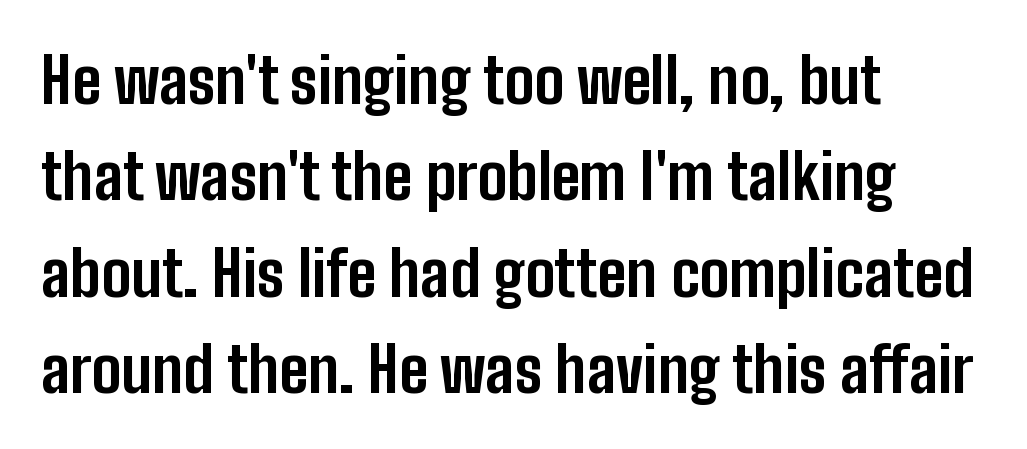
The image shows 63 px bold, condensed sans-serif type, upright; set left-aligned, normal line spacing (1.53x), normal letter spacing, not underlined; low stroke contrast and a medium x-height.
